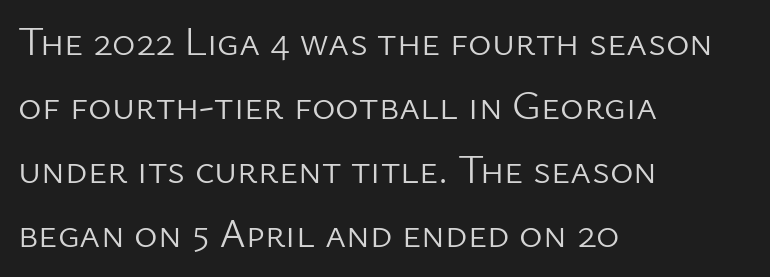
{"serif": "no", "italic": "no", "bold": "no", "weight": "light", "width": "normal", "stroke_contrast": "low", "x_height": "medium", "monospaced": "no", "underline": "no", "align": "left", "line_spacing": "normal", "line_spacing_ratio": 1.6, "letter_spacing": "normal", "letter_spacing_em": 0.0, "glyph_px": 40}
